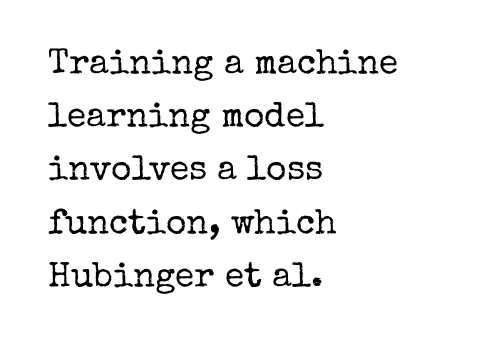
Is there much room between lines? A standard amount, neither cramped nor airy. Each stroke keeps to a modest, everyday thickness or less. Old-style or modern, the face here clearly has serifs. Characters remain perfectly vertical along every line. Underlining? Definitely not there.
